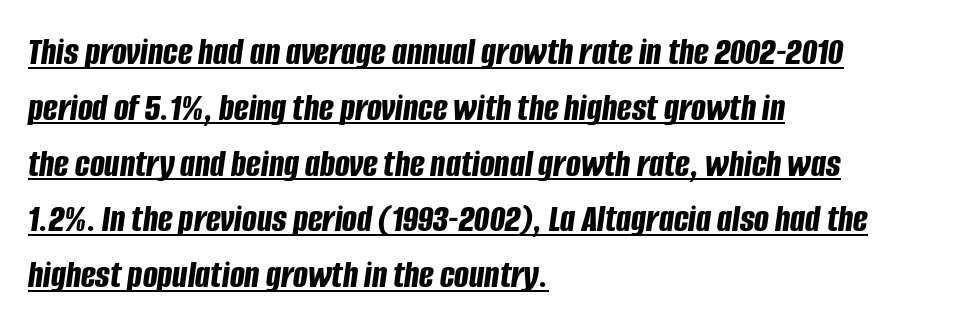
{"italic": "yes", "lean": "right", "slant_degrees": 8, "bold": "yes", "weight": "bold", "width": "condensed", "stroke_contrast": "low", "x_height": "large", "monospaced": "no", "underline": "yes", "align": "left", "line_spacing": "normal", "line_spacing_ratio": 1.43, "letter_spacing": "normal", "letter_spacing_em": 0.0, "glyph_px": 39}
